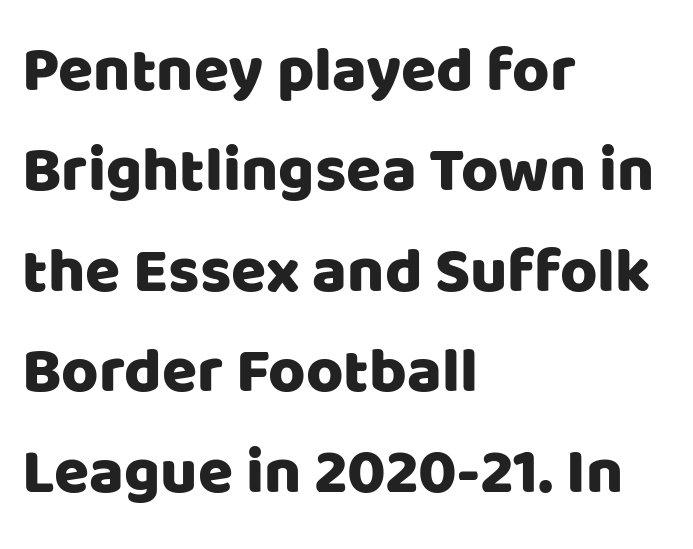
Q: Is the text italic (slanted)? A: No, it is upright.
Q: Is the typeface a serif or a sans-serif typeface? A: Sans-serif.
Q: Is the text underlined? A: No.
Q: How is the paragraph aligned? A: Left-aligned.
Q: Is the spacing between letters normal or unusually wide? A: Normal.
Q: Is the spacing between lines tight, normal or loose? A: Normal.
Q: Width (condensed, normal, or wide)? A: Normal.
Q: Stroke contrast? A: Low.
Q: x-height? A: Large.
Q: Monospaced? A: No.
